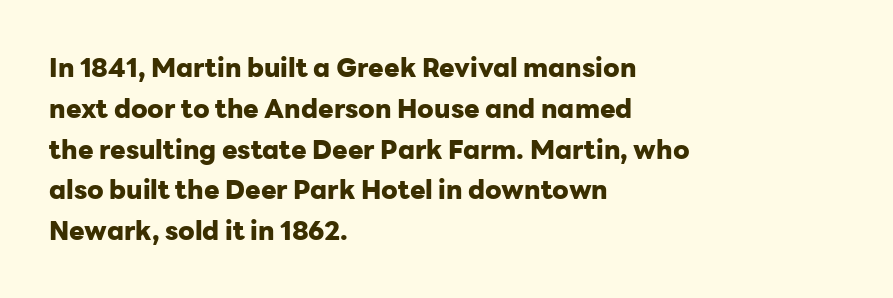
A dark, heavy texture on the line: the type is bold. Characters follow at the spacing the type designer built in. The designer left line spacing at the default. Unmarked baselines from the first word to the last. Posture: vertical.
